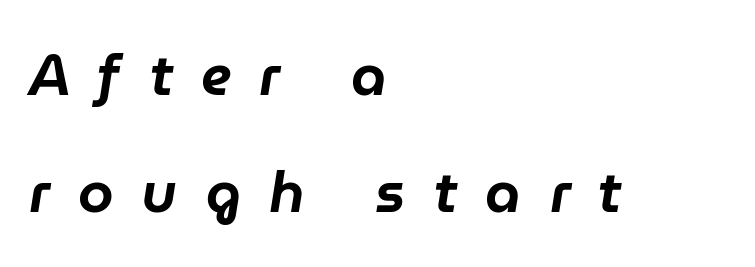
{"italic": "yes", "lean": "right", "slant_degrees": 9, "width": "normal", "stroke_contrast": "low", "x_height": "medium", "monospaced": "no", "underline": "no", "align": "left", "line_spacing": "loose", "line_spacing_ratio": 2.05, "letter_spacing": "wide", "letter_spacing_em": 0.49, "glyph_px": 57}
